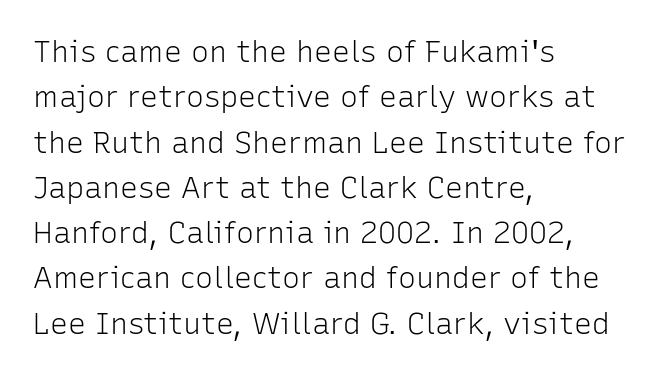
The image shows 30 px light sans-serif type, upright; set left-aligned, normal line spacing (1.51x), normal letter spacing, not underlined; low stroke contrast and a medium x-height.
